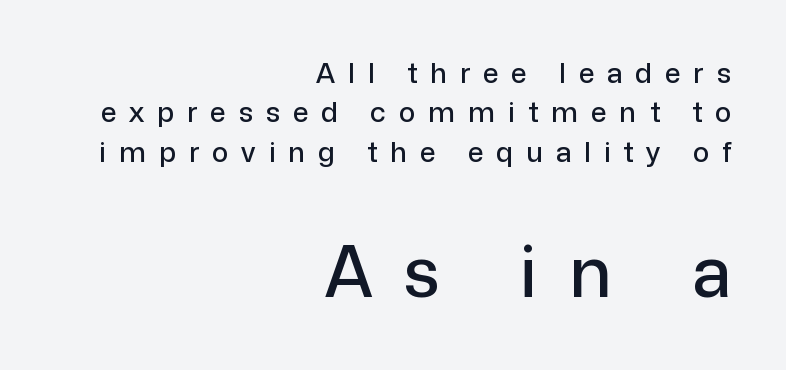
{"serif": "no", "italic": "no", "width": "normal", "stroke_contrast": "low", "x_height": "medium", "monospaced": "no", "underline": "no", "align": "right", "line_spacing": "normal", "line_spacing_ratio": 1.41, "letter_spacing": "wide", "letter_spacing_em": 0.46, "larger_block": "second", "size_ratio": 2.5, "glyph_px": 70}
